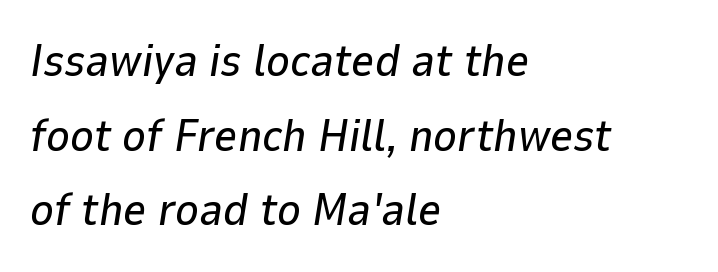
Q: Is the text italic (slanted)? A: Yes, it leans right by about 9 degrees.
Q: Is the text underlined? A: No.
Q: How is the paragraph aligned? A: Left-aligned.
Q: Is the spacing between letters normal or unusually wide? A: Normal.
Q: Is the spacing between lines tight, normal or loose? A: Normal.
Q: Width (condensed, normal, or wide)? A: Normal.
Q: Stroke contrast? A: Low.
Q: x-height? A: Medium.
Q: Monospaced? A: No.
